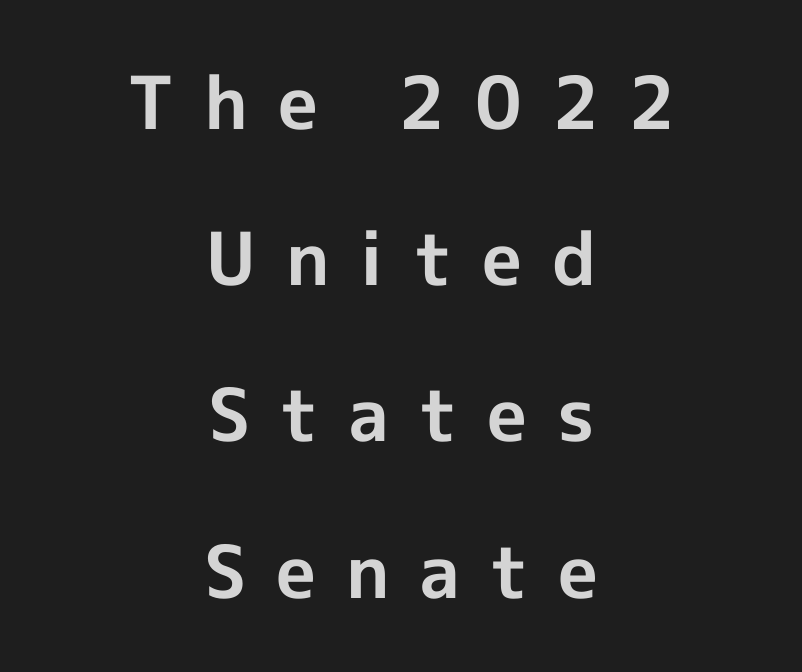
Q: Is the text bold? A: Yes.
Q: Is the text italic (slanted)? A: No, it is upright.
Q: Is the typeface a serif or a sans-serif typeface? A: Sans-serif.
Q: Is the text underlined? A: No.
Q: How is the paragraph aligned? A: Centered.
Q: Is the spacing between letters normal or unusually wide? A: Unusually wide.
Q: Is the spacing between lines tight, normal or loose? A: Loose.
Q: Width (condensed, normal, or wide)? A: Normal.
Q: x-height? A: Medium.
Q: Monospaced? A: No.
